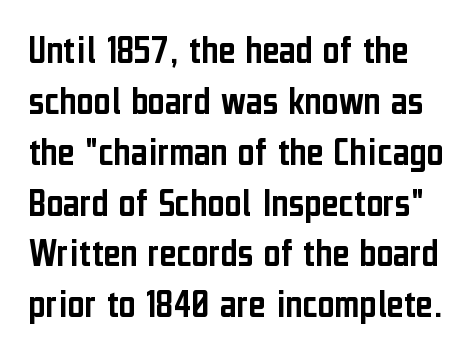
Q: Is the text italic (slanted)? A: No, it is upright.
Q: Is the typeface a serif or a sans-serif typeface? A: Sans-serif.
Q: Is the text underlined? A: No.
Q: Is the spacing between letters normal or unusually wide? A: Normal.
Q: Width (condensed, normal, or wide)? A: Condensed.
Q: Stroke contrast? A: Low.
Q: x-height? A: Medium.
Q: Monospaced? A: No.
